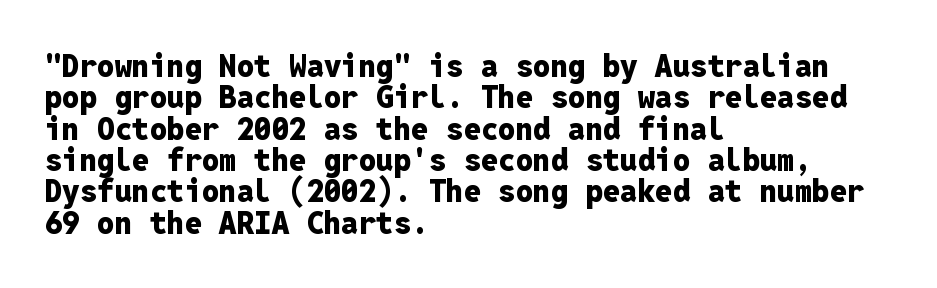
No word sits above an underline. A typesetter would call this monospace, since all characters share one set width. Posture: upright roman. The typesetter chose a ragged-right arrangement here.
